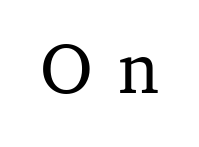
Q: Is the text italic (slanted)? A: No, it is upright.
Q: Is the typeface a serif or a sans-serif typeface? A: Serif.
Q: Is the text underlined? A: No.
Q: Is the spacing between letters normal or unusually wide? A: Unusually wide.
Q: Width (condensed, normal, or wide)? A: Normal.
Q: Stroke contrast? A: Medium.
Q: x-height? A: Medium.
Q: Monospaced? A: No.
